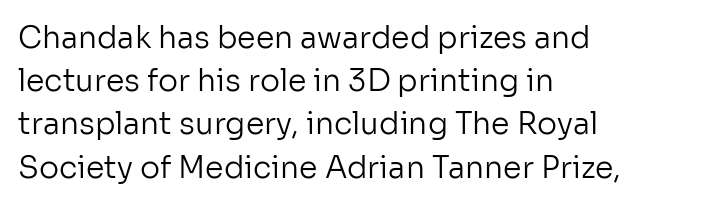
The image shows 30 px regular-weight sans-serif type, upright; set left-aligned, normal line spacing (1.44x), normal letter spacing, not underlined; low stroke contrast and a medium x-height.
